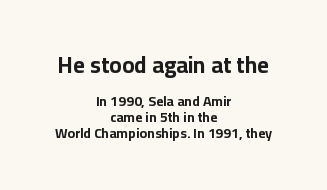
Q: Is the text bold? A: Yes.
Q: Is the text italic (slanted)? A: No, it is upright.
Q: Is the text underlined? A: No.
Q: How is the paragraph aligned? A: Centered.
Q: Is the spacing between letters normal or unusually wide? A: Normal.
Q: Is the spacing between lines tight, normal or loose? A: Tight.
Q: Which block of text is set in a larger size, the first (top) or the second (bottom)? A: The first (top) one.
